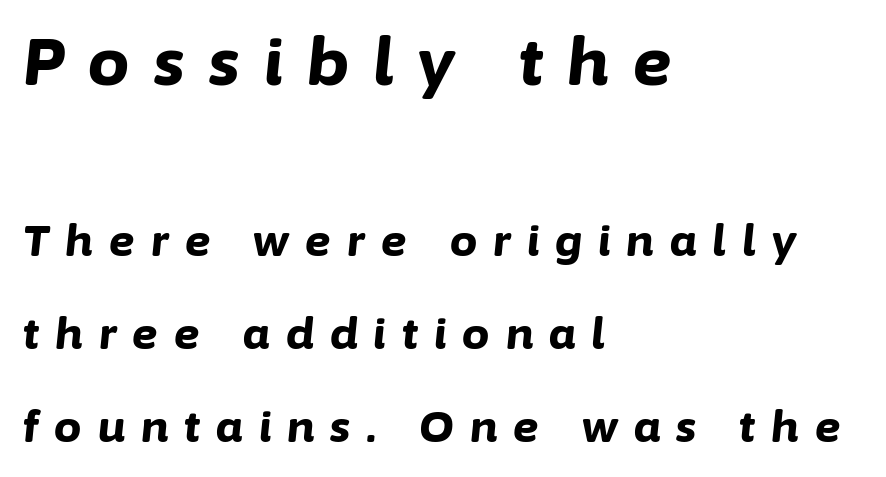
The image shows 65 px bold type, italic (leaning right); set left-aligned, loose line spacing (2.16x), unusually wide letter spacing (+0.38 em), not underlined; the first (top) block is 1.51x larger; low stroke contrast and a medium x-height.
